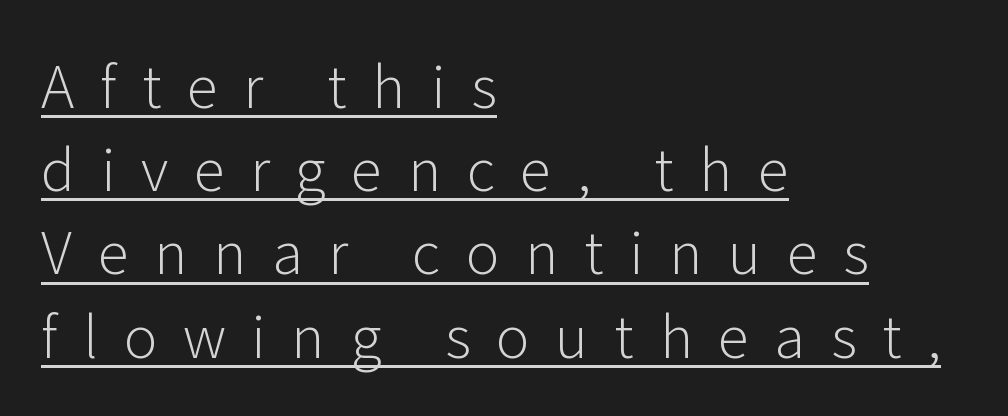
Underline: present. Horizontal bands of white between lines are of average thickness. Each letter keeps its own natural width here, so spacing adapts to shape. Glyph-to-glyph distance is far greater than everyday printed text. A typesetter would mark this as roman, not italic. In CSS terms this would be text-align: left.
